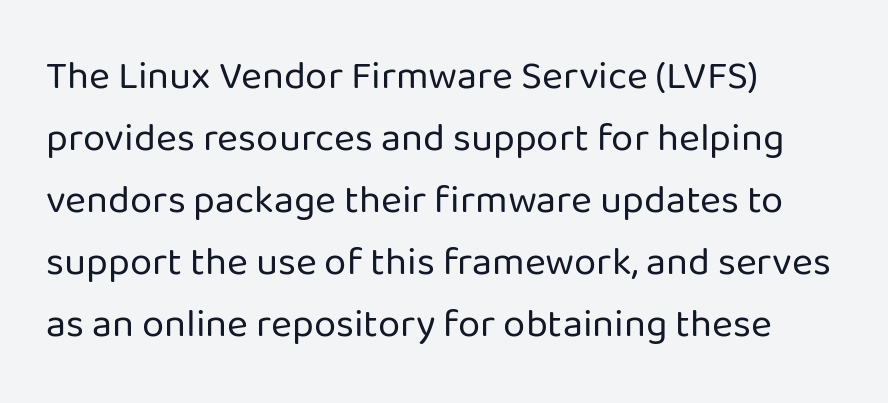
Here the glyphs are tracked normally, forming tight word shapes. You could not count columns in this text — the font is proportionally spaced. The letters look calm and open, with moderate or lighter stems. Plain, unruled lines of type. This block has exactly the height ordinary leading produces. Teacher's note: observe the even left margin — that is flush-left alignment.
